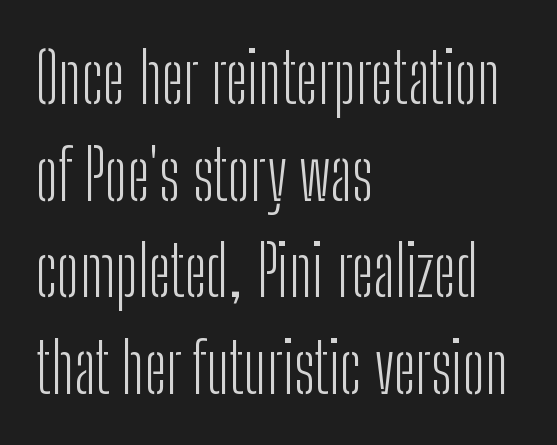
Every stem runs plumb, perpendicular to the baseline. You can tell from the bare stems that sans-serif type was used. Each row of text sits above clean, open space. Heaviness? Minimal to ordinary, like unemphasized prose. Interline gaps are of average width in this sample.
